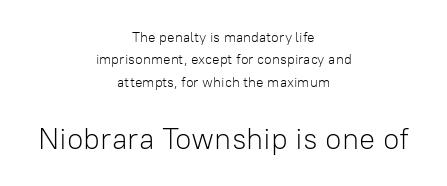
Q: Is the text bold? A: No.
Q: Is the text italic (slanted)? A: No, it is upright.
Q: Is the typeface a serif or a sans-serif typeface? A: Sans-serif.
Q: Is the text underlined? A: No.
Q: How is the paragraph aligned? A: Centered.
Q: Is the spacing between letters normal or unusually wide? A: Normal.
Q: Is the spacing between lines tight, normal or loose? A: Normal.
Q: Which block of text is set in a larger size, the first (top) or the second (bottom)? A: The second (bottom) one.
Q: Width (condensed, normal, or wide)? A: Normal.
Q: Stroke contrast? A: Low.
Q: x-height? A: Medium.
Q: Monospaced? A: No.
